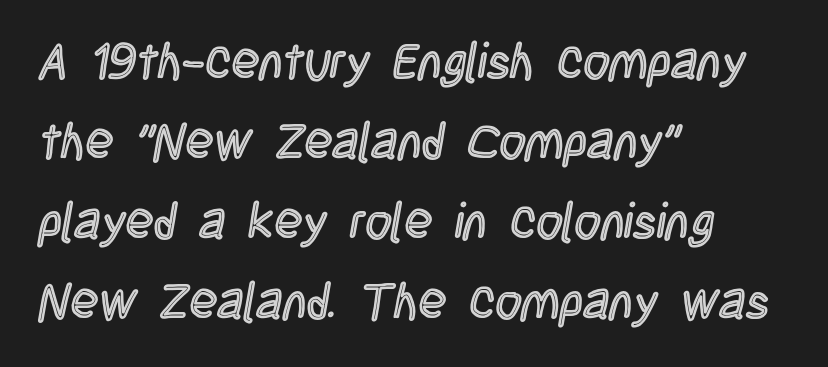
The lines in this sample share a left origin and differ only in where they stop. The letters advance in unequal steps, a hallmark of proportional type. The foot of each line stays bare and open.
